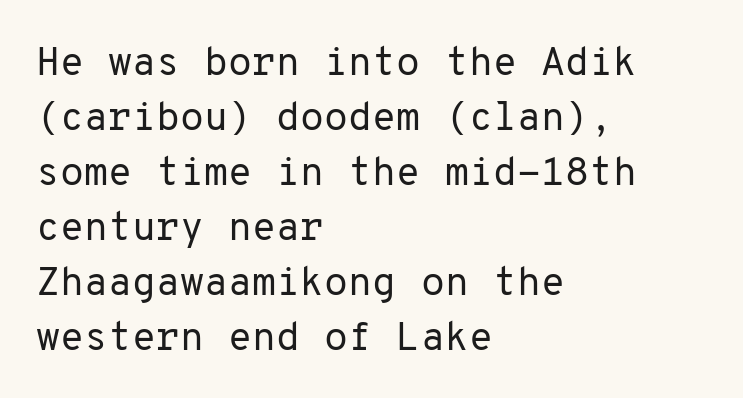
Letter spacing: default. The font sits on the lighter half of the weight spectrum, regular included. Compared with typical paragraphs, the rows here are spaced about the same. The specimen reads as upright at a glance.
